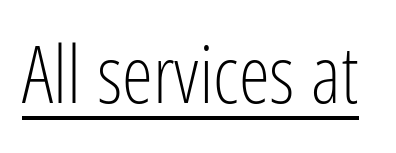
This sample has the flowing, uneven cadence of proportional lettering. This rendering features underlined lettering. Quick note: not italic, upright. The strokes carry an ordinary text weight at most.
